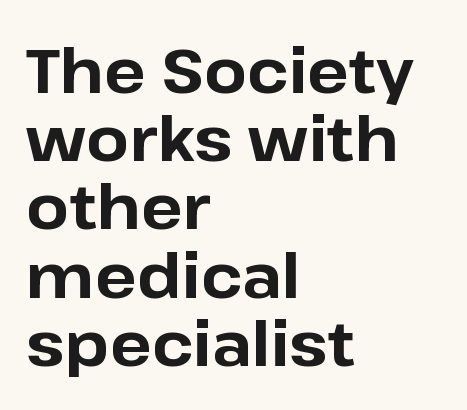
Q: Is the text bold? A: Yes.
Q: Is the text italic (slanted)? A: No, it is upright.
Q: Is the typeface a serif or a sans-serif typeface? A: Sans-serif.
Q: Is the text underlined? A: No.
Q: How is the paragraph aligned? A: Left-aligned.
Q: Is the spacing between letters normal or unusually wide? A: Normal.
Q: Is the spacing between lines tight, normal or loose? A: Tight.
Q: Width (condensed, normal, or wide)? A: Normal.
Q: Stroke contrast? A: Low.
Q: x-height? A: Medium.
Q: Monospaced? A: No.
